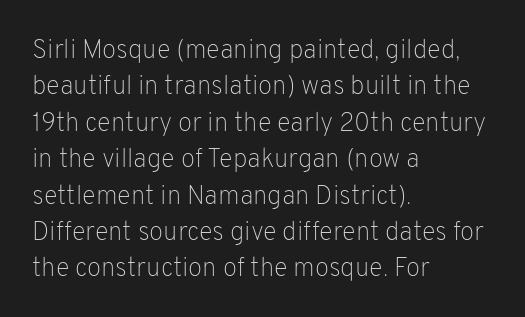
The image shows 26 px text type, upright; set left-aligned, normal line spacing (1.4x), normal letter spacing, not underlined.
